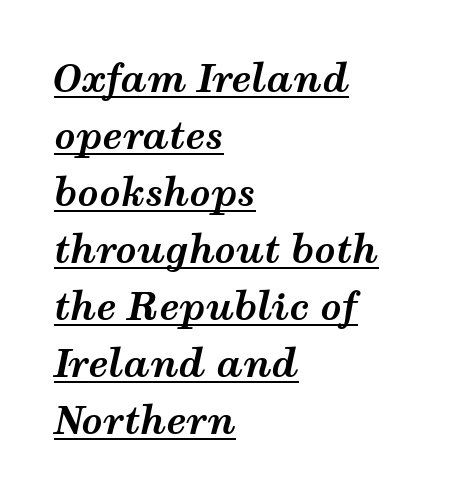
The rendering uses natural spacing where letterforms have individual widths. Nothing unusual about the tracking: characters are spaced as the font intends. Line starts are locked; line ends wander. The font is running at its bold setting. Caption: lettering with a line underneath. Leading matches the norm, producing a regular column.
